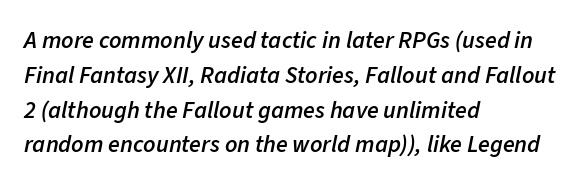
{"italic": "yes", "lean": "right", "slant_degrees": 11, "bold": "semi", "underline": "no", "align": "left", "line_spacing": "normal", "line_spacing_ratio": 1.45, "letter_spacing": "normal", "letter_spacing_em": 0.0, "glyph_px": 24}
